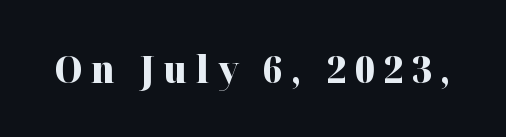
The image shows 37 px heavy serif type, upright; set unusually wide letter spacing (+0.23 em), not underlined; high stroke contrast and a medium x-height.
